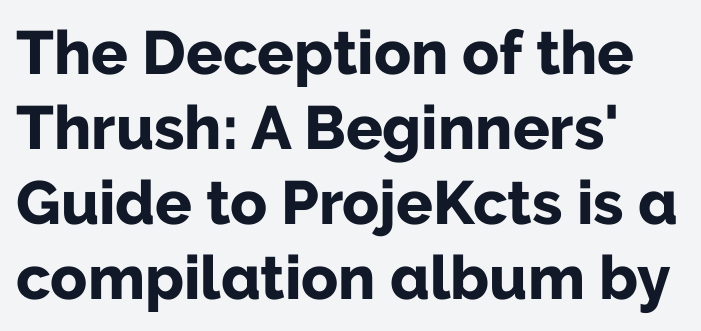
The image shows 61 px bold sans-serif type, upright; set line spacing 1.23x, normal letter spacing, not underlined; low stroke contrast and a medium x-height.
